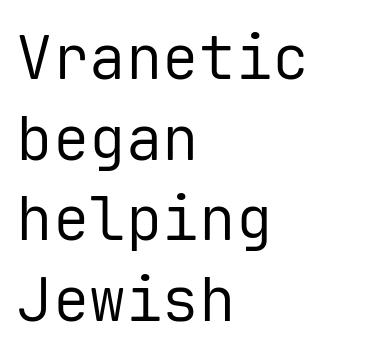
Q: Is the text bold? A: No.
Q: Is the text italic (slanted)? A: No, it is upright.
Q: Is the typeface a serif or a sans-serif typeface? A: Sans-serif.
Q: Is the text underlined? A: No.
Q: How is the paragraph aligned? A: Left-aligned.
Q: Is the spacing between letters normal or unusually wide? A: Normal.
Q: Is the spacing between lines tight, normal or loose? A: Normal.
Q: Width (condensed, normal, or wide)? A: Normal.
Q: Stroke contrast? A: Low.
Q: x-height? A: Medium.
Q: Monospaced? A: Yes.
